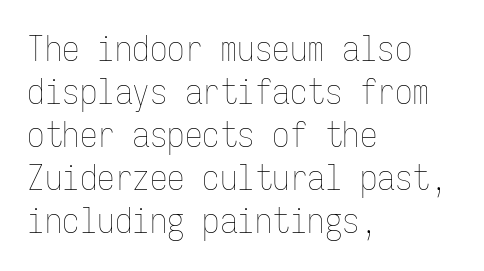
The image shows 35 px thin, condensed type, upright, monospaced; set left-aligned, line spacing 1.23x, normal letter spacing, not underlined; low stroke contrast and a medium x-height.
